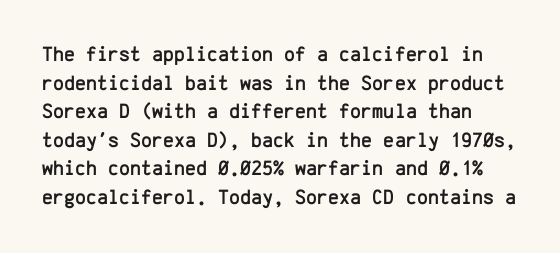
Q: Is the text italic (slanted)? A: No, it is upright.
Q: Is the text underlined? A: No.
Q: Is the spacing between letters normal or unusually wide? A: Normal.
Q: Is the spacing between lines tight, normal or loose? A: Normal.
